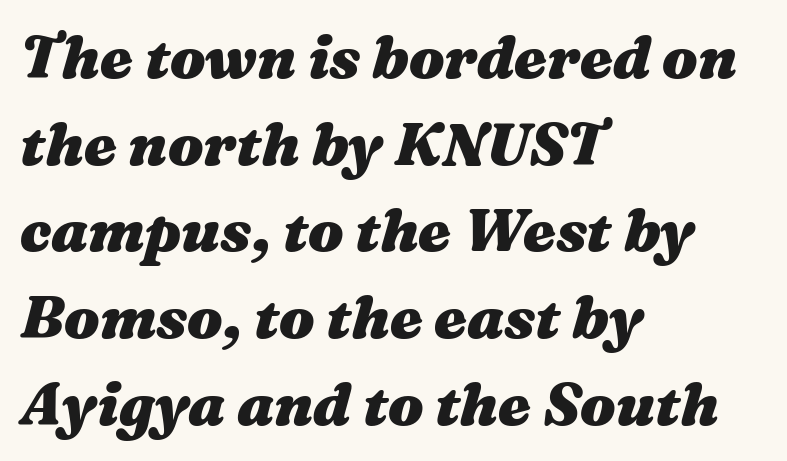
{"italic": "yes", "lean": "right", "slant_degrees": 16, "bold": "yes", "weight": "heavy", "width": "wide", "stroke_contrast": "medium", "x_height": "medium", "monospaced": "no", "underline": "no", "align": "left", "line_spacing": "normal", "line_spacing_ratio": 1.47, "letter_spacing": "normal", "letter_spacing_em": 0.0, "glyph_px": 59}
